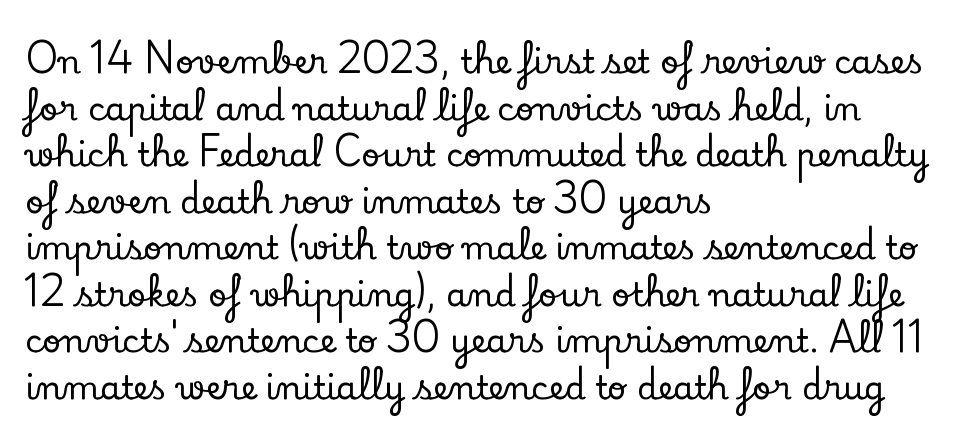
Q: Is the text italic (slanted)? A: No, it is upright.
Q: Is the text underlined? A: No.
Q: How is the paragraph aligned? A: Left-aligned.
Q: Is the spacing between letters normal or unusually wide? A: Normal.
Q: Is the spacing between lines tight, normal or loose? A: Normal.
Q: Width (condensed, normal, or wide)? A: Normal.
Q: Stroke contrast? A: Low.
Q: x-height? A: Small.
Q: Monospaced? A: No.
